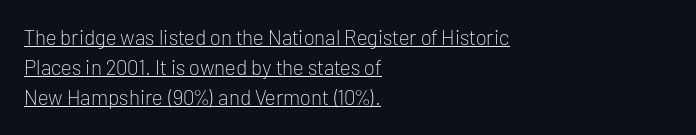
{"italic": "no", "bold": "no", "underline": "yes", "align": "left", "line_spacing": "normal", "line_spacing_ratio": 1.44, "letter_spacing": "normal", "letter_spacing_em": 0.0, "glyph_px": 21}
